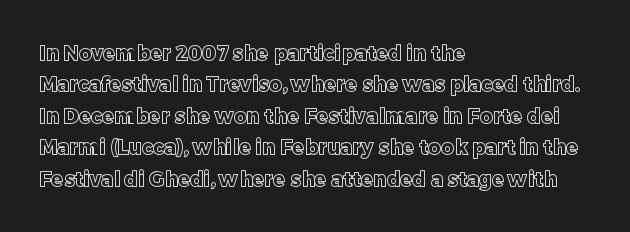
{"italic": "no", "underline": "no", "align": "left", "line_spacing": "normal", "line_spacing_ratio": 1.57, "letter_spacing": "normal", "letter_spacing_em": 0.0, "glyph_px": 20}
